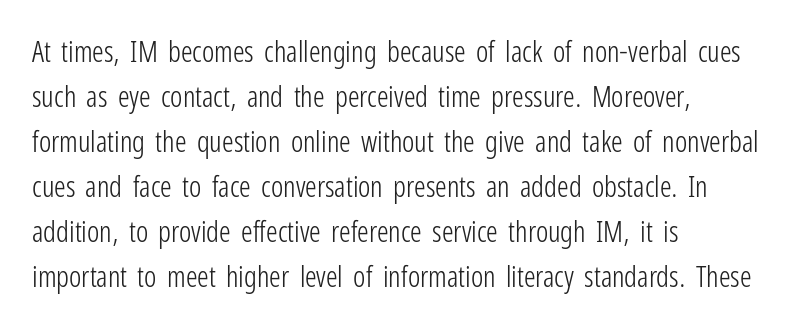
The image shows 29 px light, condensed sans-serif type, upright; set left-aligned, normal line spacing (1.55x), normal letter spacing, not underlined; low stroke contrast and a medium x-height.
